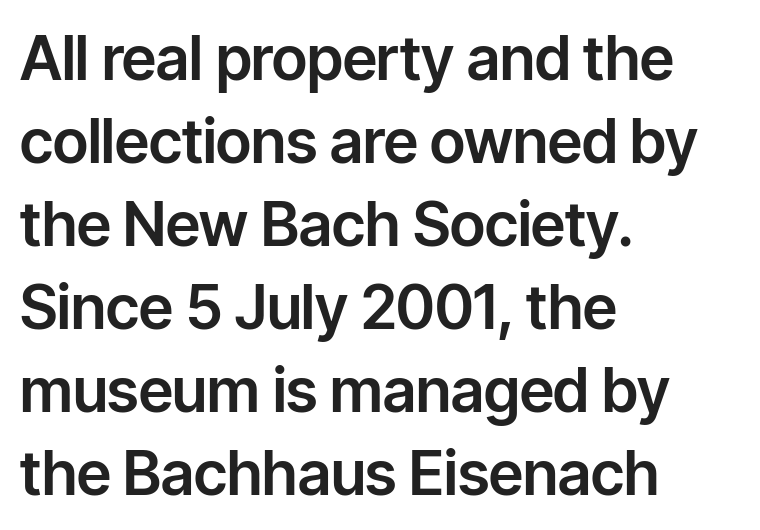
{"serif": "no", "italic": "no", "width": "normal", "stroke_contrast": "low", "x_height": "medium", "monospaced": "no", "underline": "no", "align": "left", "line_spacing": "normal", "line_spacing_ratio": 1.36, "letter_spacing": "normal", "letter_spacing_em": 0.0, "glyph_px": 61}
